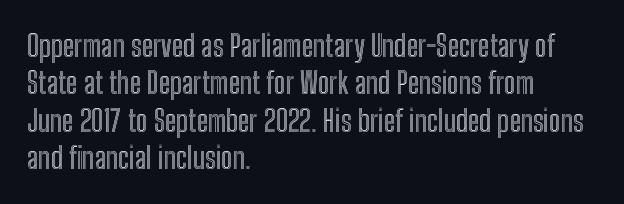
The image shows 30 px condensed type, upright; set left-aligned, normal line spacing (1.25x), normal letter spacing, not underlined; a medium x-height.
